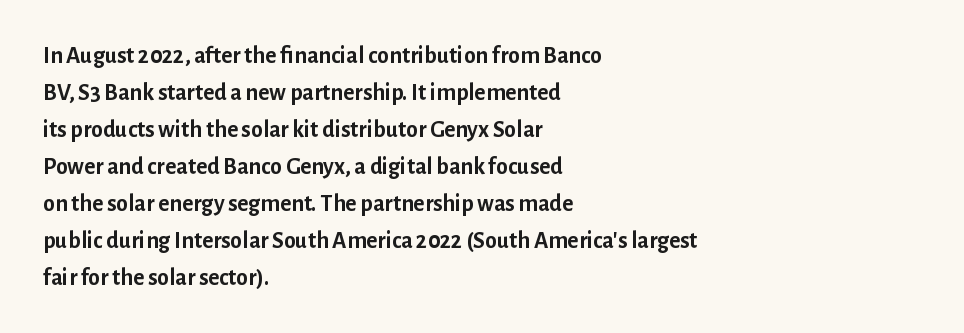
These lines sit exactly where default settings would place them. Descenders are the only things crossing below the line. As a designer I'd log this as weight 700, bold. Where is the straight margin? On the left. The axis of the letterforms is exactly vertical. No extra tracking has been applied to these lines.
